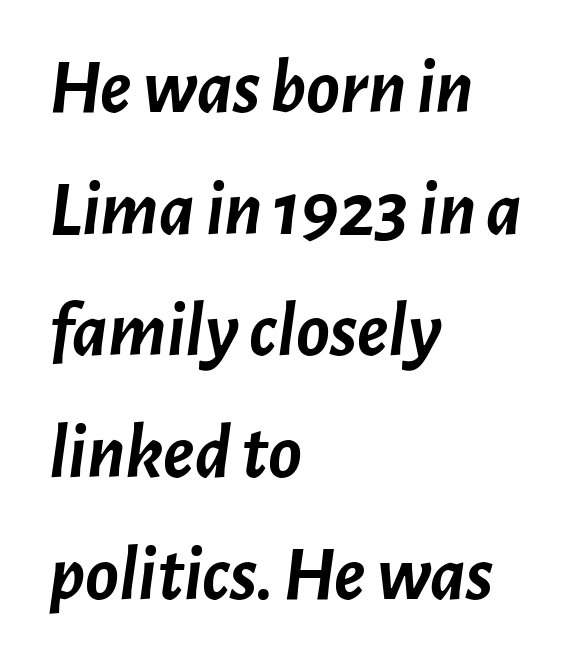
{"italic": "yes", "lean": "right", "slant_degrees": 7, "bold": "yes", "weight": "semibold", "width": "normal", "stroke_contrast": "low", "x_height": "medium", "monospaced": "no", "underline": "no", "align": "left", "line_spacing": "normal", "line_spacing_ratio": 1.56, "letter_spacing": "normal", "letter_spacing_em": 0.0, "glyph_px": 78}
